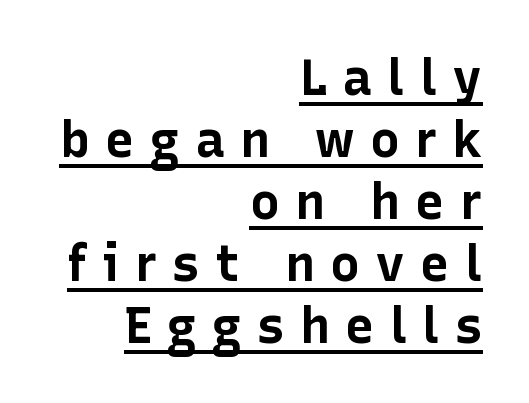
{"serif": "no", "italic": "no", "bold": "yes", "weight": "bold", "width": "normal", "stroke_contrast": "low", "x_height": "medium", "monospaced": "no", "underline": "yes", "align": "right", "line_spacing_ratio": 1.24, "letter_spacing": "wide", "letter_spacing_em": 0.3, "glyph_px": 50}
